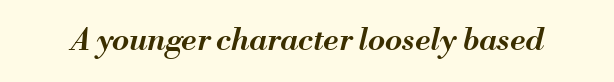
Q: Is the text bold? A: Semi-bold.
Q: Is the text italic (slanted)? A: Yes, it leans right by about 13 degrees.
Q: Is the text underlined? A: No.
Q: Is the spacing between letters normal or unusually wide? A: Normal.
Q: Width (condensed, normal, or wide)? A: Normal.
Q: Stroke contrast? A: Medium.
Q: x-height? A: Small.
Q: Monospaced? A: No.
